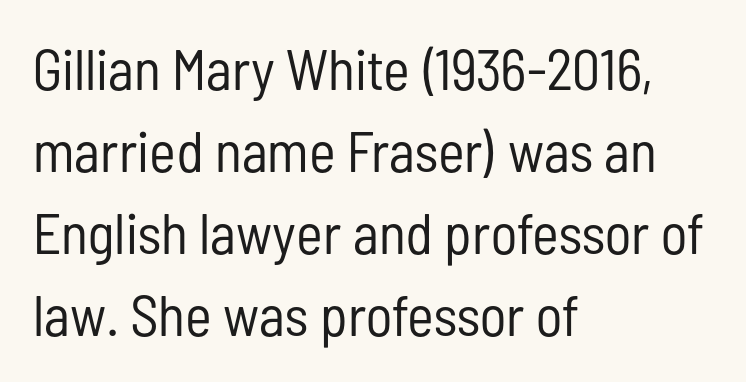
{"serif": "no", "italic": "no", "bold": "no", "weight": "regular", "width": "condensed", "stroke_contrast": "low", "x_height": "medium", "monospaced": "no", "underline": "no", "align": "left", "line_spacing": "normal", "line_spacing_ratio": 1.44, "letter_spacing": "normal", "letter_spacing_em": 0.0, "glyph_px": 57}
